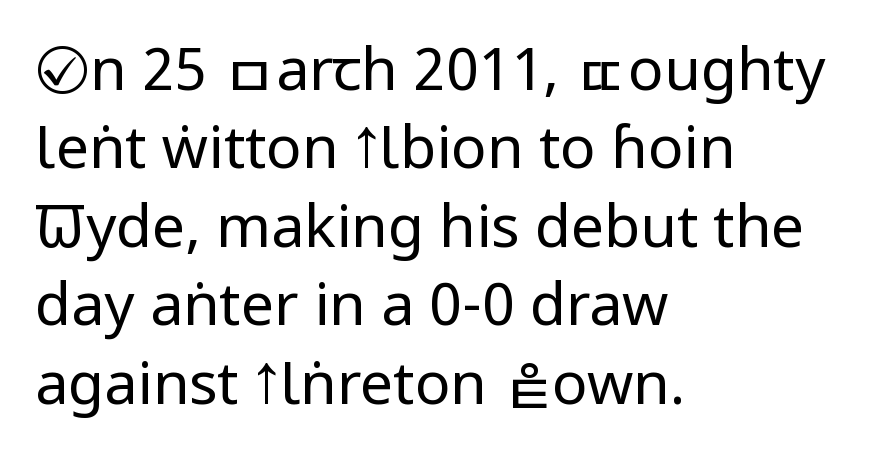
{"serif": "no", "italic": "no", "bold": "no", "weight": "regular", "width": "condensed", "stroke_contrast": "low", "x_height": "large", "monospaced": "no", "underline": "no", "align": "left", "line_spacing": "normal", "line_spacing_ratio": 1.33, "letter_spacing": "normal", "letter_spacing_em": 0.0, "glyph_px": 59}
